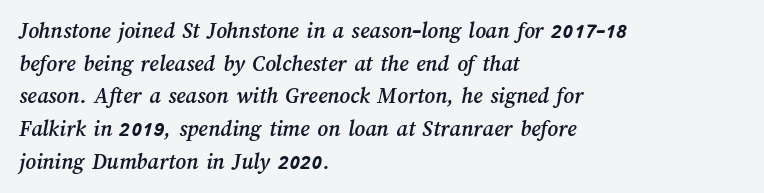
{"underline": "no", "align": "left", "line_spacing": "normal", "line_spacing_ratio": 1.42, "letter_spacing": "normal", "letter_spacing_em": 0.0, "glyph_px": 23}
